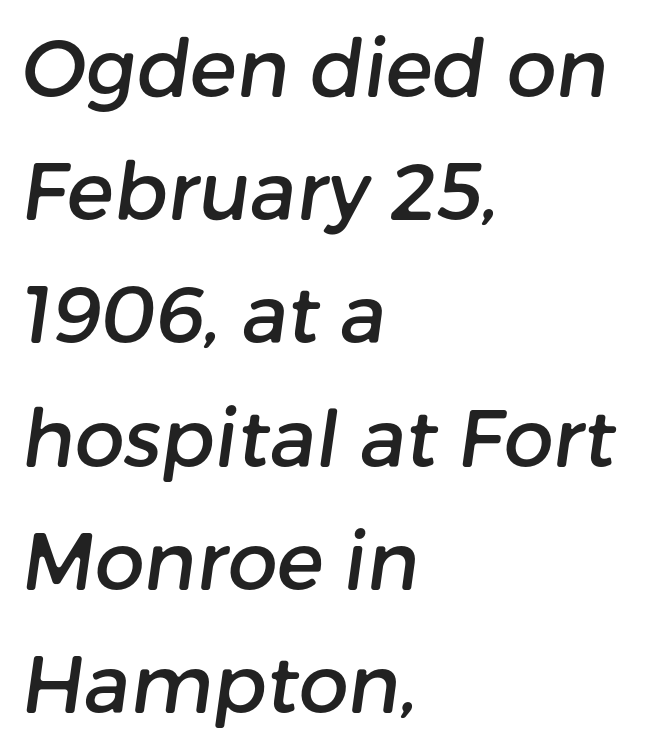
The image shows 79 px sans-serif type; set left-aligned, normal line spacing (1.56x), normal letter spacing, not underlined; low stroke contrast and a medium x-height.
